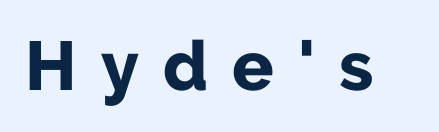
{"serif": "no", "italic": "no", "bold": "yes", "weight": "bold", "width": "normal", "stroke_contrast": "low", "x_height": "medium", "monospaced": "no", "underline": "no", "letter_spacing": "wide", "letter_spacing_em": 0.35, "glyph_px": 69}
